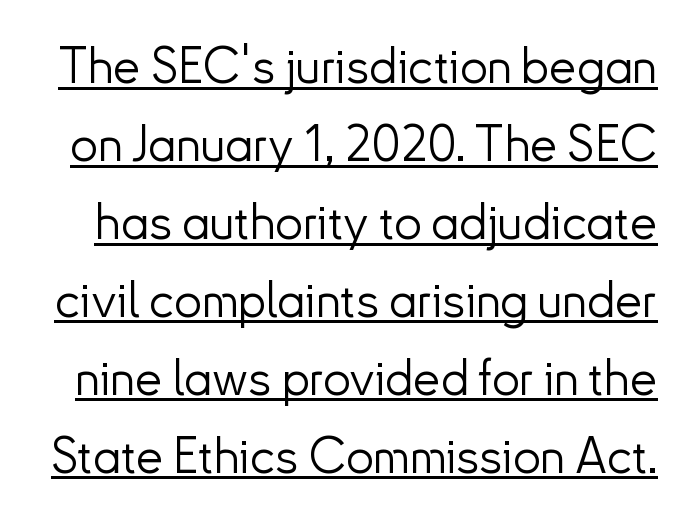
Q: Is the text bold? A: No.
Q: Is the text italic (slanted)? A: No, it is upright.
Q: Is the typeface a serif or a sans-serif typeface? A: Sans-serif.
Q: Is the text underlined? A: Yes.
Q: Is the spacing between letters normal or unusually wide? A: Normal.
Q: Is the spacing between lines tight, normal or loose? A: Normal.
Q: Width (condensed, normal, or wide)? A: Normal.
Q: Stroke contrast? A: Low.
Q: x-height? A: Small.
Q: Monospaced? A: No.
